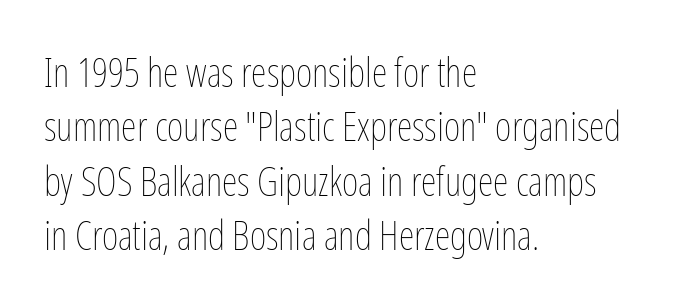
{"italic": "no", "bold": "no", "weight": "thin", "width": "condensed", "stroke_contrast": "low", "x_height": "medium", "monospaced": "no", "underline": "no", "align": "left", "line_spacing": "normal", "line_spacing_ratio": 1.36, "letter_spacing": "normal", "letter_spacing_em": 0.0, "glyph_px": 40}
